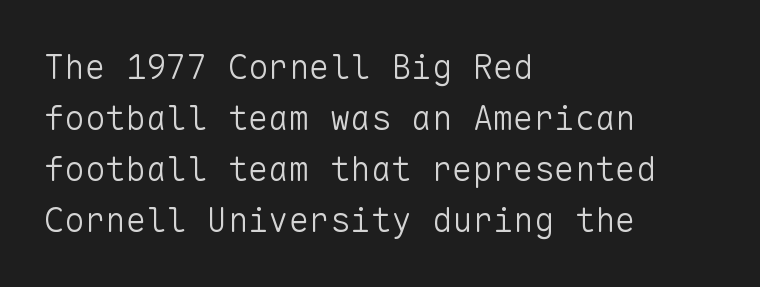
What kind of face is this? One without serifs — a sans. Caption: multi-line text, flush left, ragged right. This sample has the even, mechanical cadence of fixed-width lettering. Style check: upright. The leading is moderate, giving the passage an even texture. This rendering features lettering with no underline.
